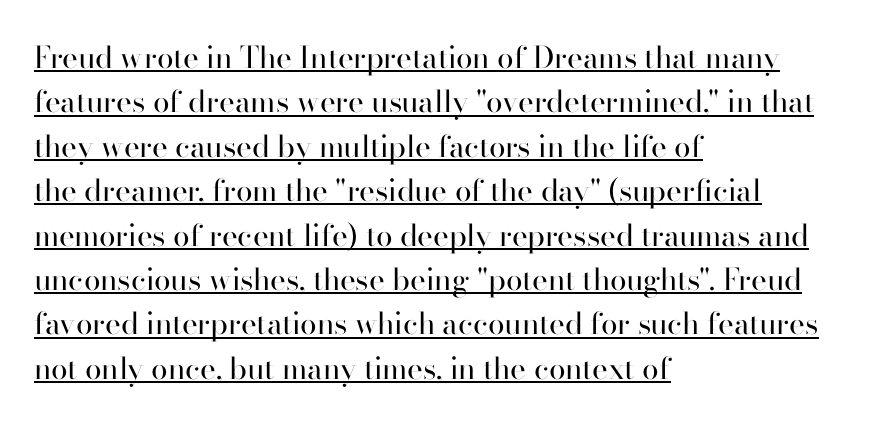
The image shows 30 px regular-weight serif type, upright; set left-aligned, normal line spacing (1.48x), normal letter spacing, underlined; high stroke contrast and a small x-height.
